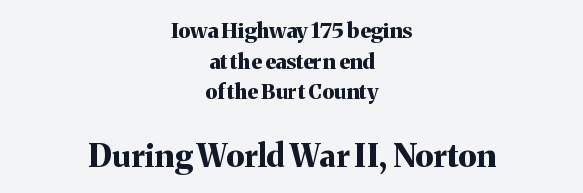
The image shows 32 px bold serif type, upright; set centered, normal line spacing (1.46x), normal letter spacing, not underlined; the second (bottom) block is 1.52x larger; medium stroke contrast and a medium x-height.
